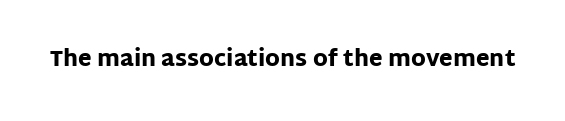
{"italic": "no", "bold": "yes", "underline": "no", "letter_spacing": "normal", "letter_spacing_em": 0.0, "glyph_px": 22}
